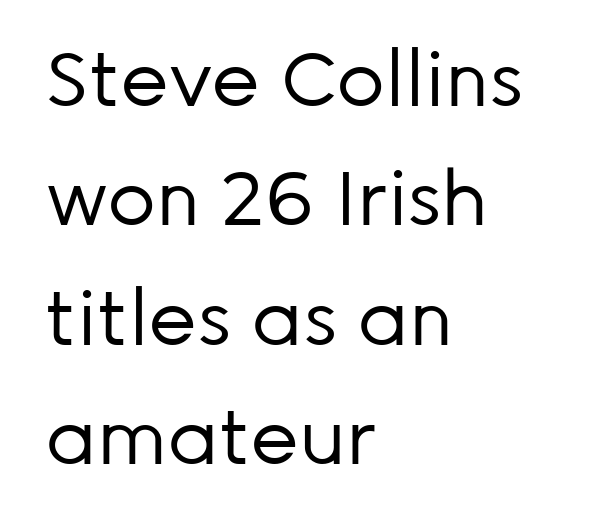
The image shows 76 px regular-weight sans-serif type, upright; set left-aligned, normal line spacing (1.57x), normal letter spacing, not underlined; low stroke contrast and a medium x-height.
